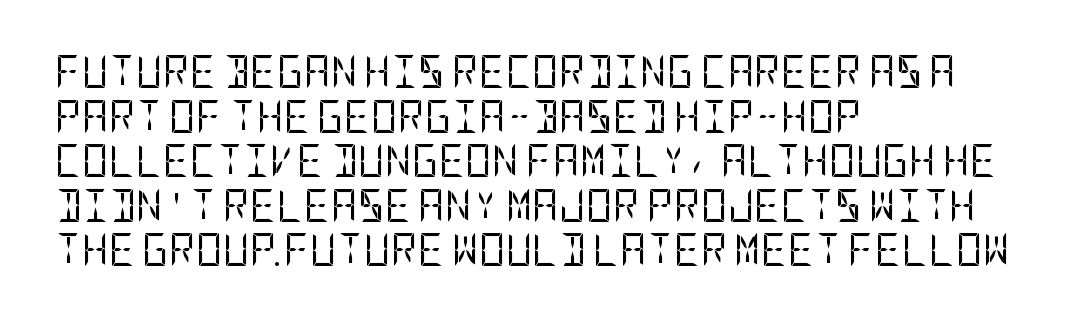
Q: Is the text bold? A: No.
Q: Is the text italic (slanted)? A: No, it is upright.
Q: Is the typeface a serif or a sans-serif typeface? A: Sans-serif.
Q: Is the text underlined? A: No.
Q: How is the paragraph aligned? A: Left-aligned.
Q: Is the spacing between letters normal or unusually wide? A: Normal.
Q: Is the spacing between lines tight, normal or loose? A: Normal.
Q: Width (condensed, normal, or wide)? A: Condensed.
Q: Stroke contrast? A: Low.
Q: x-height? A: Large.
